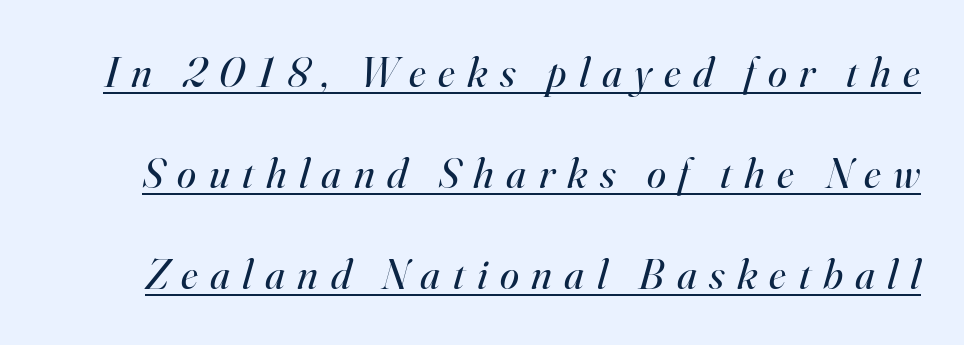
{"serif": "yes", "italic": "yes", "lean": "right", "slant_degrees": 16, "bold": "no", "weight": "regular", "width": "normal", "stroke_contrast": "high", "x_height": "small", "monospaced": "no", "underline": "yes", "line_spacing": "loose", "line_spacing_ratio": 2.35, "letter_spacing": "wide", "letter_spacing_em": 0.29, "glyph_px": 43}
